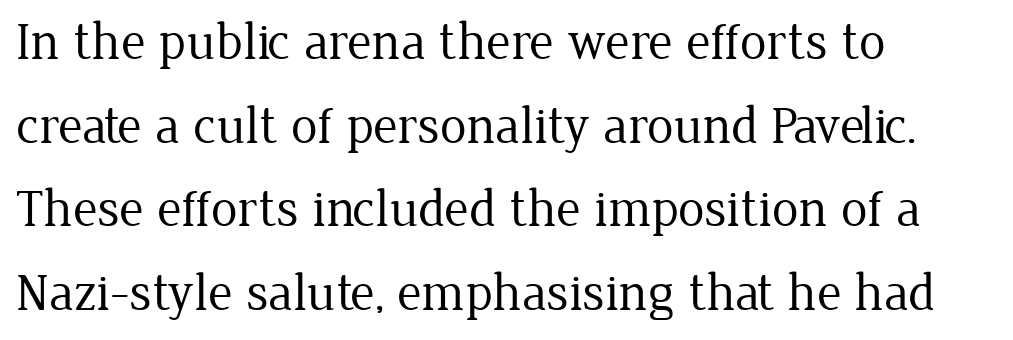
The image shows 53 px regular-weight serif type, upright; set left-aligned, normal line spacing (1.58x), normal letter spacing, not underlined; low stroke contrast and a medium x-height.
